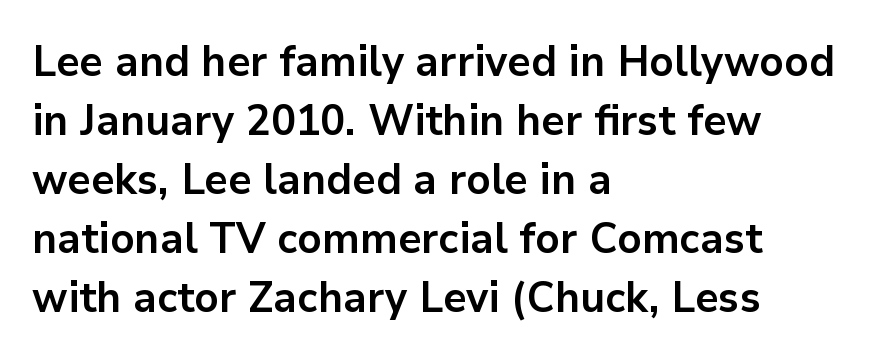
In terms of posture, this sample is upright. Check under the words: just untouched page. Check where the strokes stop: nothing finishes them off — pure sans. Compared with typical paragraphs, the rows here are spaced about the same. Caption: multi-line text, flush left, ragged right. The face used here is rendered with its standard letterfit.
